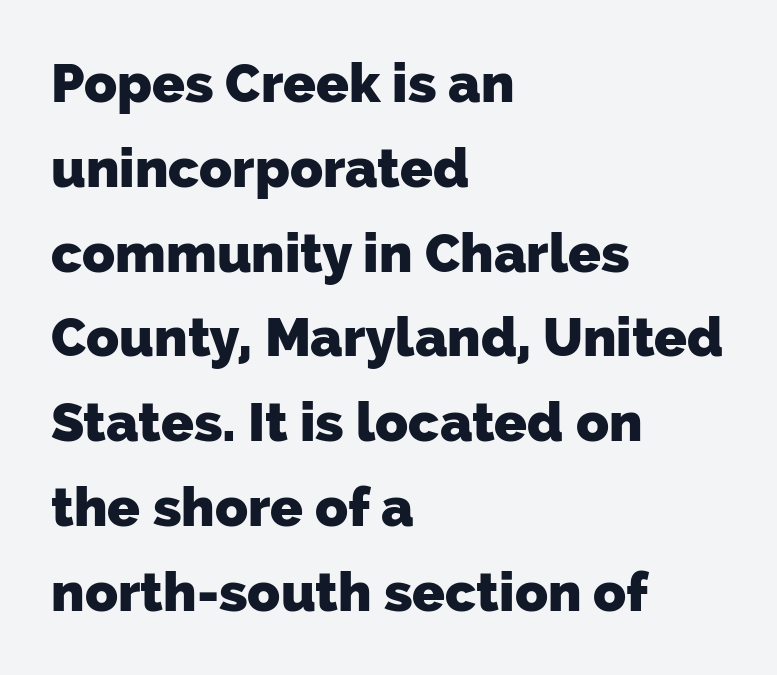
Q: Is the text bold? A: Yes.
Q: Is the typeface a serif or a sans-serif typeface? A: Sans-serif.
Q: Is the text underlined? A: No.
Q: How is the paragraph aligned? A: Left-aligned.
Q: Is the spacing between letters normal or unusually wide? A: Normal.
Q: Is the spacing between lines tight, normal or loose? A: Normal.
Q: Width (condensed, normal, or wide)? A: Normal.
Q: Stroke contrast? A: Low.
Q: x-height? A: Medium.
Q: Monospaced? A: No.
